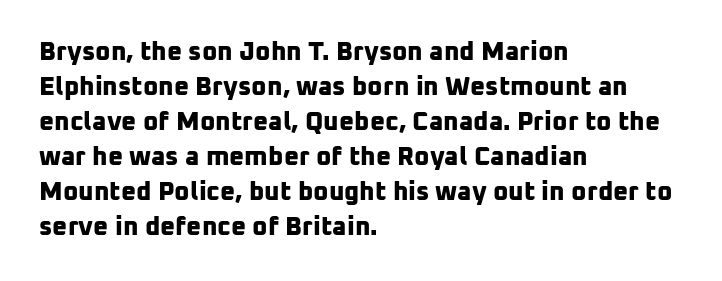
The image shows 26 px bold type; set left-aligned, normal line spacing (1.35x), normal letter spacing, not underlined.
